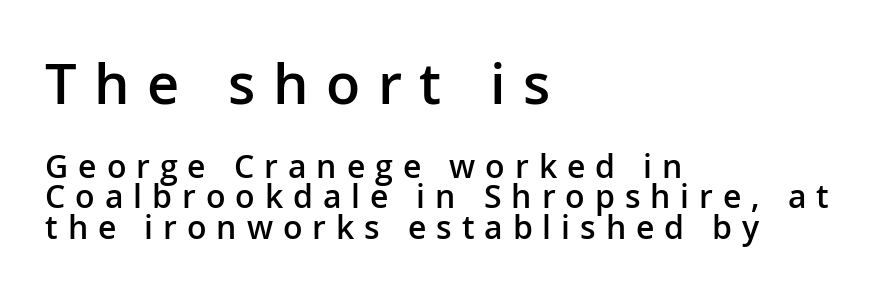
{"serif": "no", "italic": "no", "bold": "semi", "weight": "semibold", "width": "normal", "stroke_contrast": "low", "x_height": "medium", "monospaced": "no", "underline": "no", "align": "left", "line_spacing": "tight", "line_spacing_ratio": 0.96, "letter_spacing": "wide", "letter_spacing_em": 0.31, "larger_block": "first", "size_ratio": 1.75, "glyph_px": 56}
